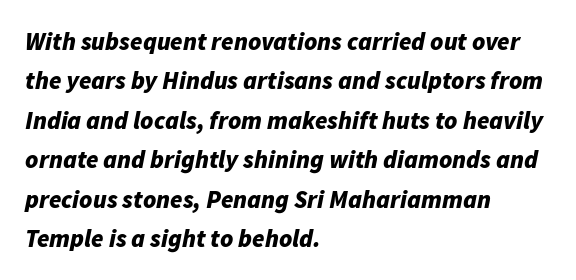
The image shows 25 px bold type, italic (leaning right); set left-aligned, normal line spacing (1.58x), normal letter spacing, not underlined.
